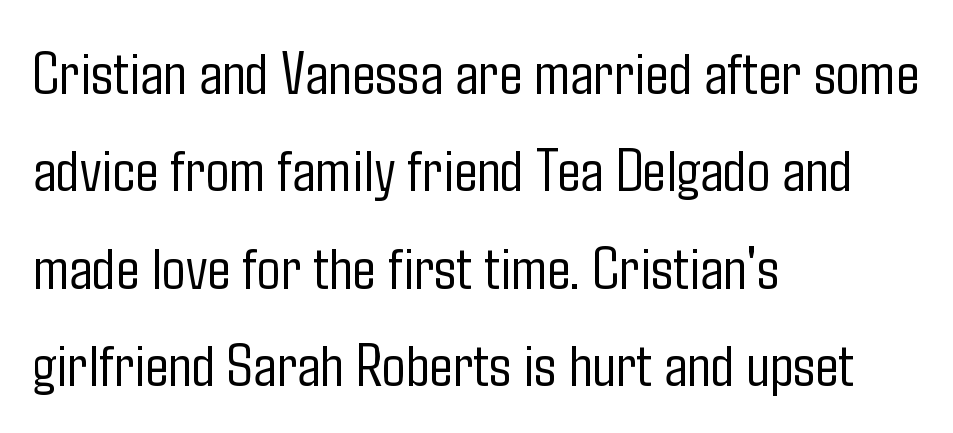
Does the lettering tilt? It doesn't — this is upright. Leading: standard. Each letter keeps its own natural width here, so spacing adapts to shape. No letter is thick-stroked: the sample isn't bold. Typographically, this falls in the sans-serif category. Anything drawn beneath the words? Only blank space.
